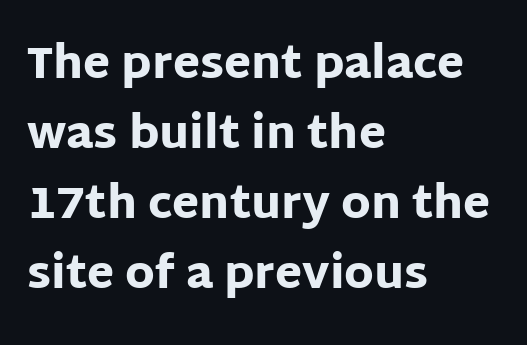
The image shows 44 px heavy sans-serif type, upright; set left-aligned, normal line spacing (1.59x), normal letter spacing, not underlined; low stroke contrast and a large x-height.
